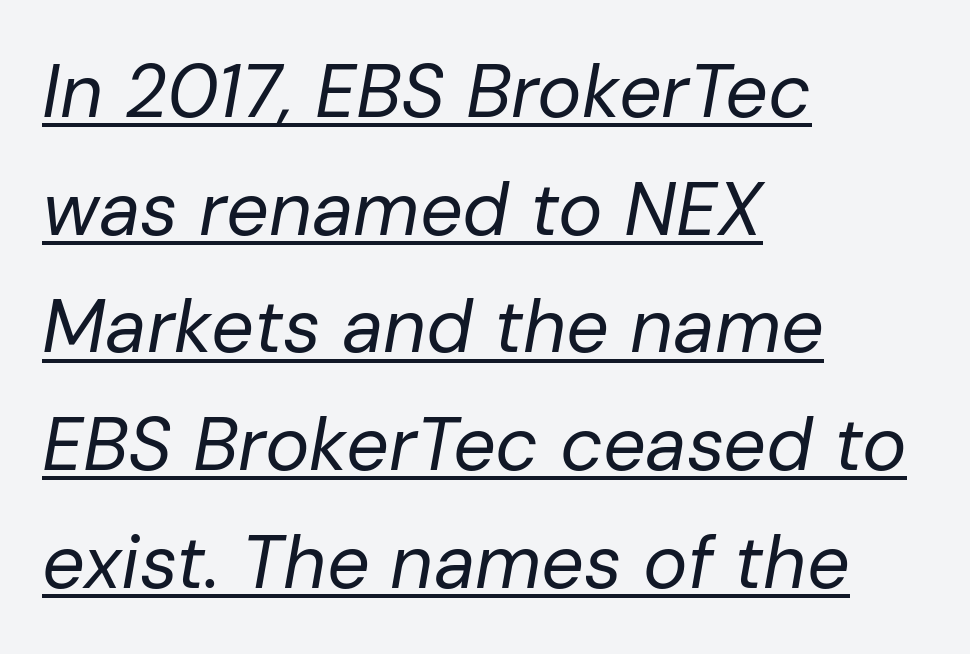
{"italic": "yes", "lean": "right", "slant_degrees": 10, "bold": "no", "weight": "regular", "width": "normal", "stroke_contrast": "low", "x_height": "medium", "monospaced": "no", "underline": "yes", "align": "left", "line_spacing": "normal", "line_spacing_ratio": 1.57, "letter_spacing": "normal", "letter_spacing_em": 0.0, "glyph_px": 75}
